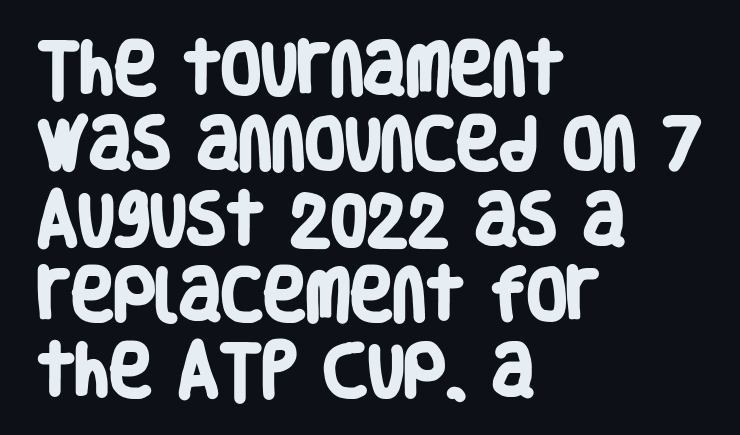
Q: Is the text bold? A: Yes.
Q: Is the typeface a serif or a sans-serif typeface? A: Sans-serif.
Q: Is the text underlined? A: No.
Q: How is the paragraph aligned? A: Left-aligned.
Q: Is the spacing between letters normal or unusually wide? A: Normal.
Q: Is the spacing between lines tight, normal or loose? A: Normal.
Q: Width (condensed, normal, or wide)? A: Condensed.
Q: Stroke contrast? A: Low.
Q: x-height? A: Large.
Q: Monospaced? A: No.
